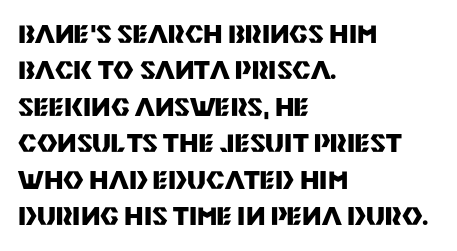
{"italic": "no", "bold": "yes", "underline": "no", "align": "left", "line_spacing": "normal", "line_spacing_ratio": 1.46, "letter_spacing": "normal", "letter_spacing_em": 0.0, "glyph_px": 25}
